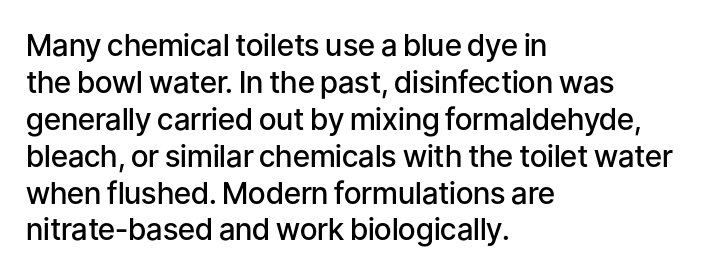
Q: Is the text bold? A: Semi-bold.
Q: Is the text italic (slanted)? A: No, it is upright.
Q: Is the typeface a serif or a sans-serif typeface? A: Sans-serif.
Q: Is the text underlined? A: No.
Q: How is the paragraph aligned? A: Left-aligned.
Q: Is the spacing between letters normal or unusually wide? A: Normal.
Q: Width (condensed, normal, or wide)? A: Normal.
Q: Stroke contrast? A: Low.
Q: x-height? A: Medium.
Q: Monospaced? A: No.
